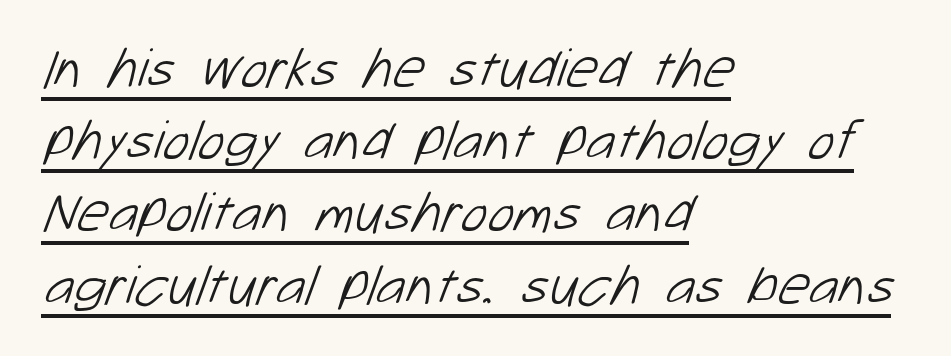
Check the space under the baseline: a stroke is drawn there. The face used here is rendered with its standard letterfit. Visually the block forms a straight wall on the left and a jagged coastline on the right. Nope, no serifs anywhere on these letters. Is the type heavy? It reads as light-to-regular instead. Leading matches the norm, producing a regular column.
